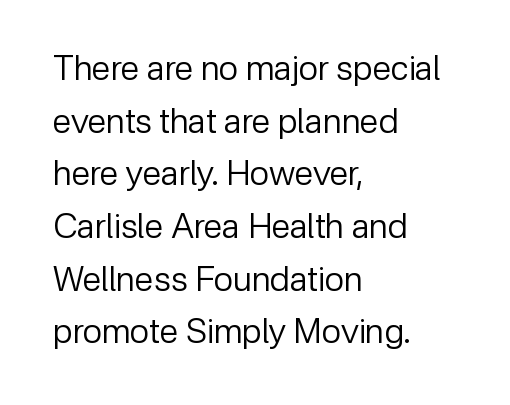
{"serif": "no", "italic": "no", "bold": "no", "weight": "regular", "width": "normal", "stroke_contrast": "low", "x_height": "medium", "monospaced": "no", "underline": "no", "align": "left", "line_spacing": "normal", "line_spacing_ratio": 1.55, "letter_spacing": "normal", "letter_spacing_em": 0.0, "glyph_px": 34}
